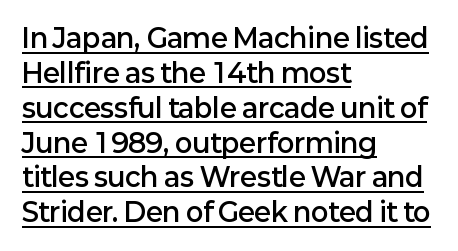
The image shows 26 px text type, upright; set left-aligned, normal line spacing (1.34x), normal letter spacing, underlined.
